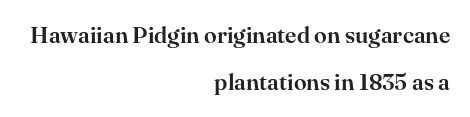
{"italic": "no", "underline": "no", "align": "right", "line_spacing": "loose", "line_spacing_ratio": 2.06, "letter_spacing": "normal", "letter_spacing_em": 0.0, "glyph_px": 23}
